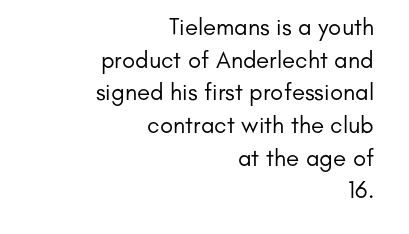
{"italic": "no", "bold": "no", "underline": "no", "align": "right", "line_spacing": "normal", "line_spacing_ratio": 1.36, "letter_spacing": "normal", "letter_spacing_em": 0.0, "glyph_px": 24}
